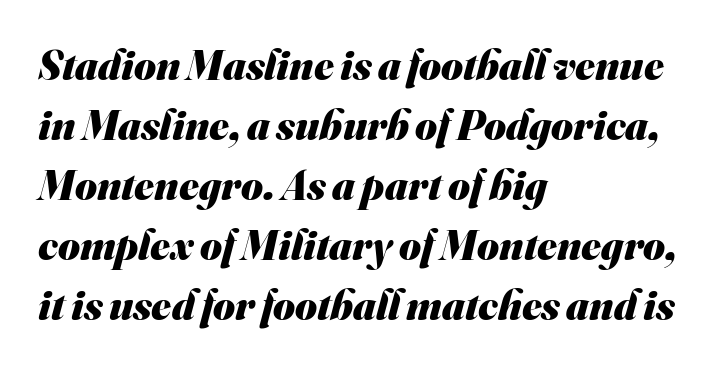
The space beneath each line is pristine and unruled. The face used here is proportionally spaced, like ordinary book or web type. Each new line begins a customary step beneath the previous one. These lines are set flush left with a ragged right edge. These words are printed bold, with thick strokes throughout. Each word holds together tightly as a unit, with standard inter-letter gaps.
